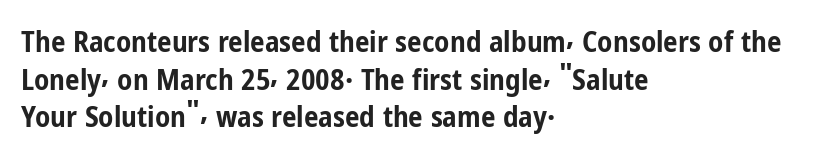
Unlike a traditional serif, this face leaves its strokes unadorned. Each letter keeps its own natural width here, so spacing adapts to shape. Nothing unusual about the tracking: characters are spaced as the font intends. The gap between lines stays unmarked. Every character sits straight up, as roman type does. Visually the block forms a straight wall on the left and a jagged coastline on the right.
